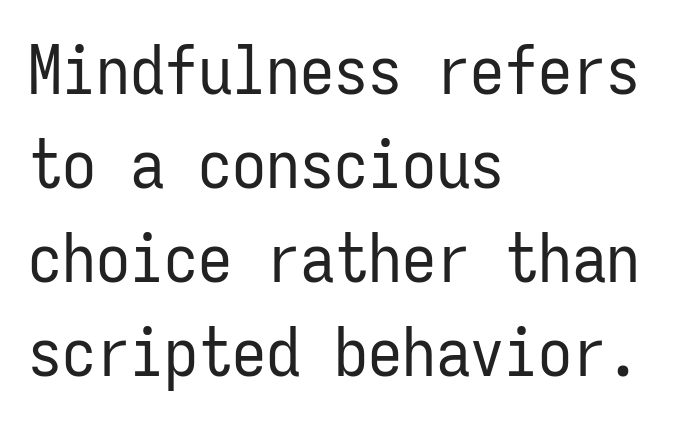
Descenders are the only things crossing below the line. Weight: in the light-to-regular range. You could count columns in this text — the font is strictly monospaced. The lines sit at an ordinary, default distance from one another. Is there any slant? The stems are plumb.
